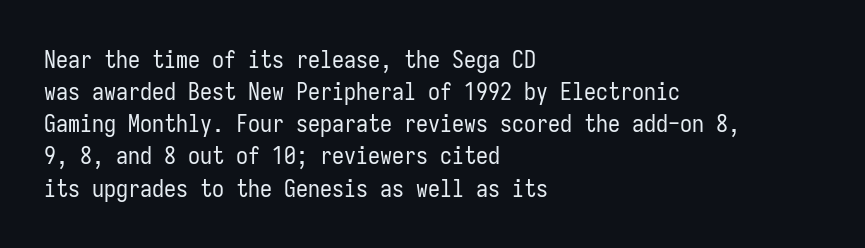
Q: Is the text bold? A: No.
Q: Is the text italic (slanted)? A: No, it is upright.
Q: Is the text underlined? A: No.
Q: How is the paragraph aligned? A: Left-aligned.
Q: Is the spacing between letters normal or unusually wide? A: Normal.
Q: Is the spacing between lines tight, normal or loose? A: Normal.
